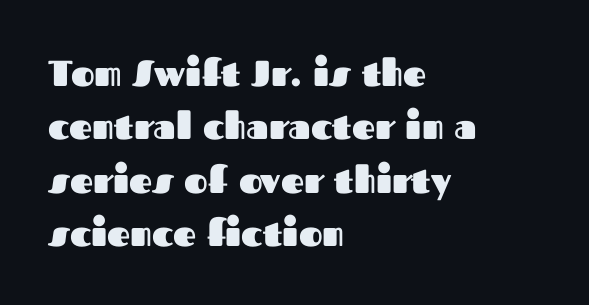
{"serif": "no", "italic": "no", "bold": "yes", "weight": "heavy", "width": "normal", "stroke_contrast": "medium", "x_height": "medium", "monospaced": "no", "underline": "no", "align": "left", "line_spacing": "normal", "line_spacing_ratio": 1.48, "letter_spacing": "normal", "letter_spacing_em": 0.0, "glyph_px": 36}
